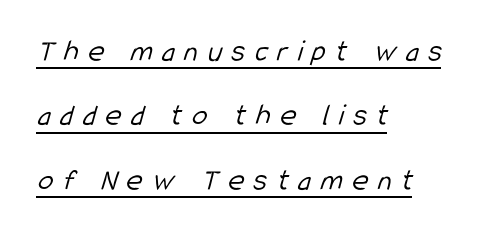
The image shows 31 px light, condensed sans-serif type; set left-aligned, loose line spacing (2.08x), unusually wide letter spacing (+0.31 em), underlined; low stroke contrast and a medium x-height.
